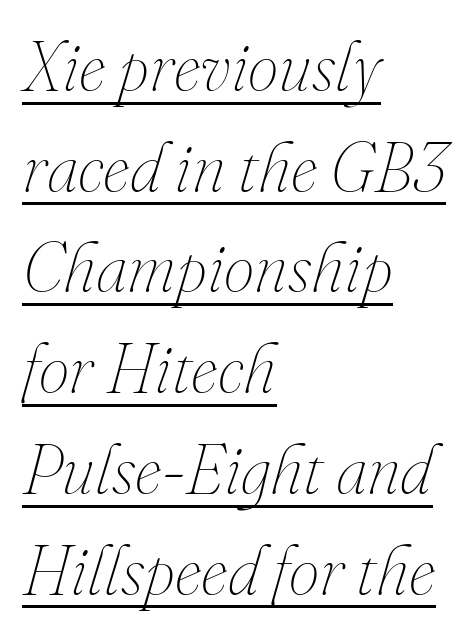
Q: Is the text bold? A: No.
Q: Is the text italic (slanted)? A: Yes, it leans right by about 16 degrees.
Q: Is the text underlined? A: Yes.
Q: How is the paragraph aligned? A: Left-aligned.
Q: Is the spacing between letters normal or unusually wide? A: Normal.
Q: Is the spacing between lines tight, normal or loose? A: Normal.
Q: Width (condensed, normal, or wide)? A: Normal.
Q: Stroke contrast? A: Medium.
Q: x-height? A: Small.
Q: Monospaced? A: No.
